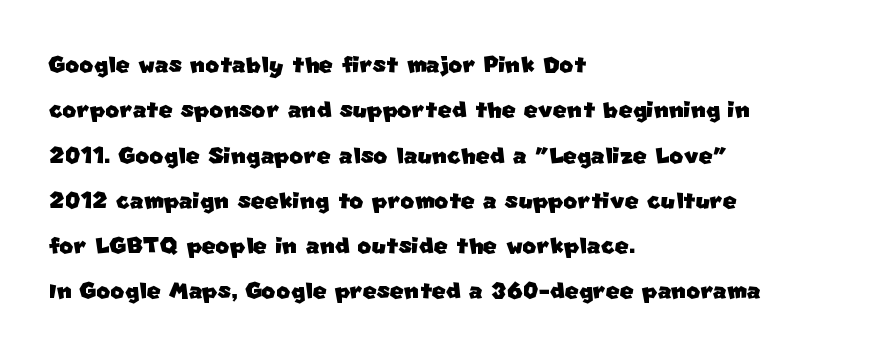
{"serif": "no", "width": "normal", "stroke_contrast": "low", "x_height": "large", "monospaced": "no", "underline": "no", "align": "left", "line_spacing": "normal", "line_spacing_ratio": 1.51, "letter_spacing": "normal", "letter_spacing_em": 0.0, "glyph_px": 30}
